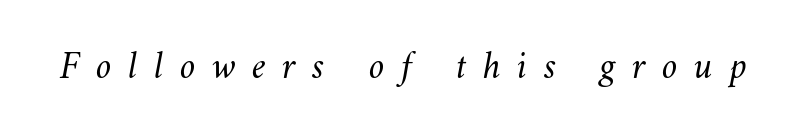
The image shows 39 px light type; set unusually wide letter spacing (+0.42 em), not underlined; medium stroke contrast and a small x-height.
